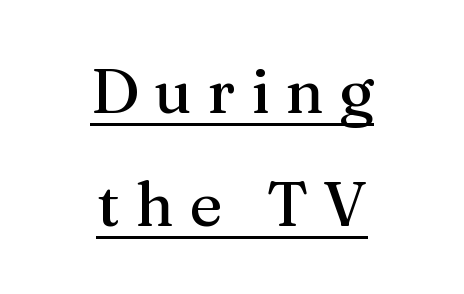
Q: Is the text italic (slanted)? A: No, it is upright.
Q: Is the typeface a serif or a sans-serif typeface? A: Serif.
Q: Is the text underlined? A: Yes.
Q: How is the paragraph aligned? A: Centered.
Q: Is the spacing between letters normal or unusually wide? A: Unusually wide.
Q: Width (condensed, normal, or wide)? A: Normal.
Q: Stroke contrast? A: Medium.
Q: x-height? A: Medium.
Q: Monospaced? A: No.
